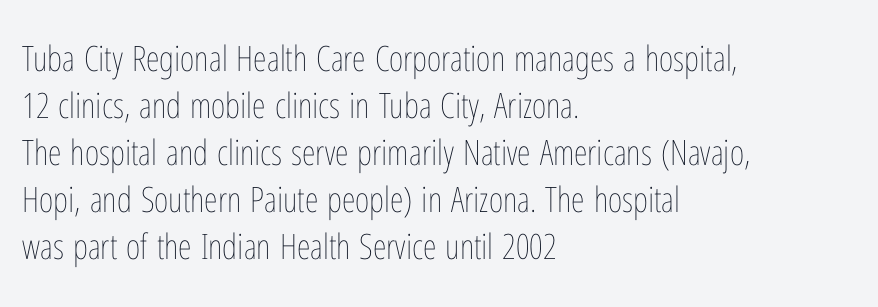
The image shows 35 px thin, condensed type, upright; set left-aligned, normal line spacing (1.34x), normal letter spacing, not underlined; low stroke contrast and a medium x-height.
